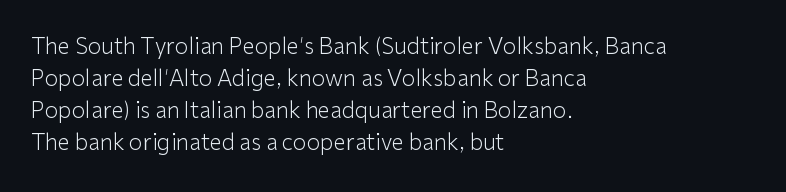
{"italic": "no", "bold": "no", "underline": "no", "align": "left", "line_spacing": "normal", "line_spacing_ratio": 1.45, "letter_spacing": "normal", "letter_spacing_em": 0.0, "glyph_px": 22}
